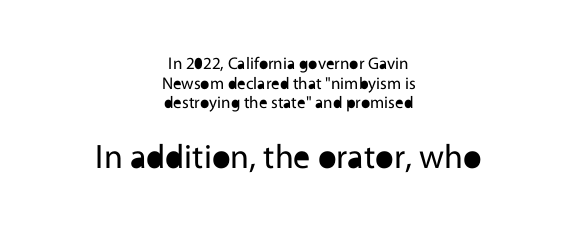
The image shows 34 px regular-weight sans-serif type, upright; set centered, line spacing 1.16x, normal letter spacing, not underlined; the second (bottom) block is 2.0x larger; a medium x-height.
